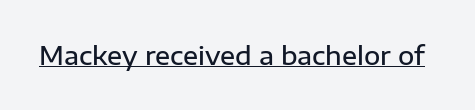
The letters sit at their default tracking, neither squeezed nor spread. On the weight axis this lands at semibold, roughly 600. Somebody hit Ctrl+U on this one — the words are underlined. In terms of posture, this sample is upright.
